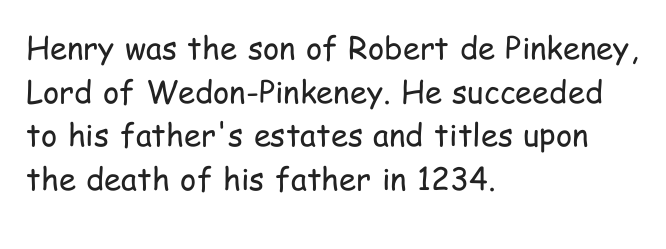
The image shows 31 px regular-weight, condensed sans-serif type, upright; set left-aligned, normal line spacing (1.41x), normal letter spacing, not underlined; low stroke contrast and a medium x-height.
